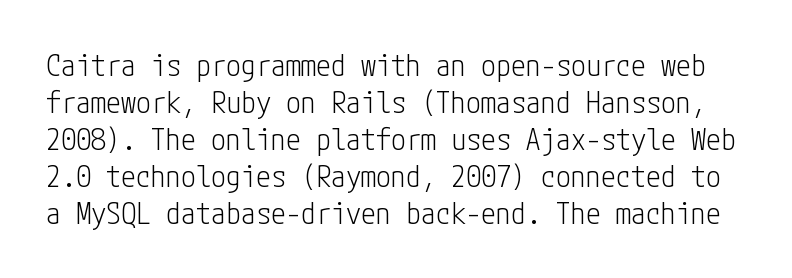
Standard letterfit; no display-style spreading of the glyphs. A typesetter would mark this as roman, not italic. The strokes are not fattened; the text isn't bold. You can tell from the bare stems that sans-serif type was used. The gap between lines stays unmarked.
